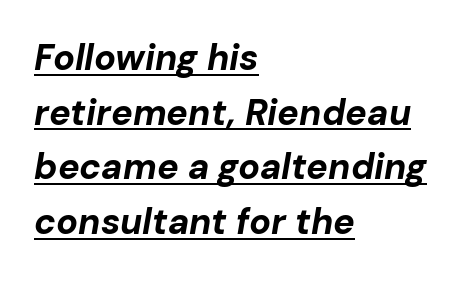
The image shows 36 px bold type, italic (leaning right); set left-aligned, normal line spacing (1.52x), normal letter spacing, underlined; low stroke contrast and a medium x-height.
